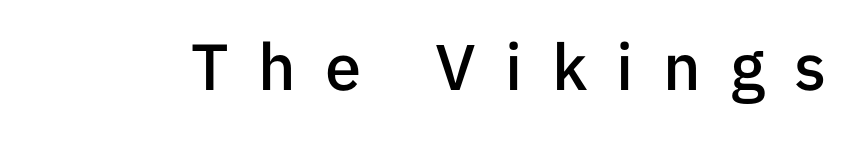
Q: Is the text bold? A: Semi-bold.
Q: Is the text italic (slanted)? A: No, it is upright.
Q: Is the typeface a serif or a sans-serif typeface? A: Sans-serif.
Q: Is the text underlined? A: No.
Q: Is the spacing between letters normal or unusually wide? A: Unusually wide.
Q: Width (condensed, normal, or wide)? A: Normal.
Q: Stroke contrast? A: Low.
Q: x-height? A: Medium.
Q: Monospaced? A: No.
